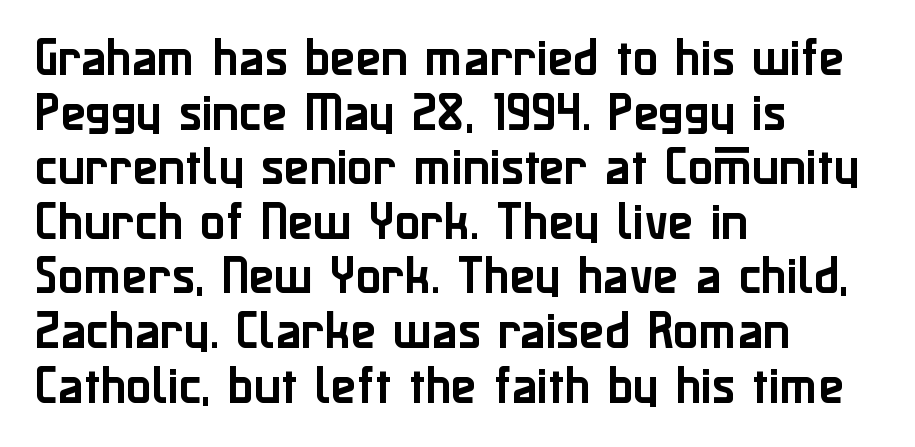
Q: Is the text italic (slanted)? A: No, it is upright.
Q: Is the typeface a serif or a sans-serif typeface? A: Sans-serif.
Q: Is the text underlined? A: No.
Q: How is the paragraph aligned? A: Left-aligned.
Q: Is the spacing between letters normal or unusually wide? A: Normal.
Q: Is the spacing between lines tight, normal or loose? A: Normal.
Q: Width (condensed, normal, or wide)? A: Normal.
Q: Stroke contrast? A: Low.
Q: x-height? A: Medium.
Q: Monospaced? A: No.
